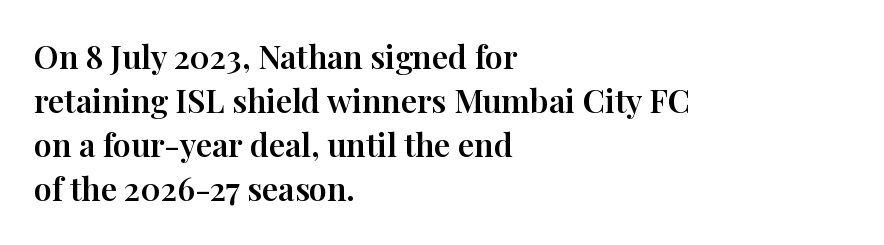
The image shows 32 px serif type, upright; set left-aligned, normal line spacing (1.38x), normal letter spacing, not underlined; high stroke contrast and a medium x-height.
